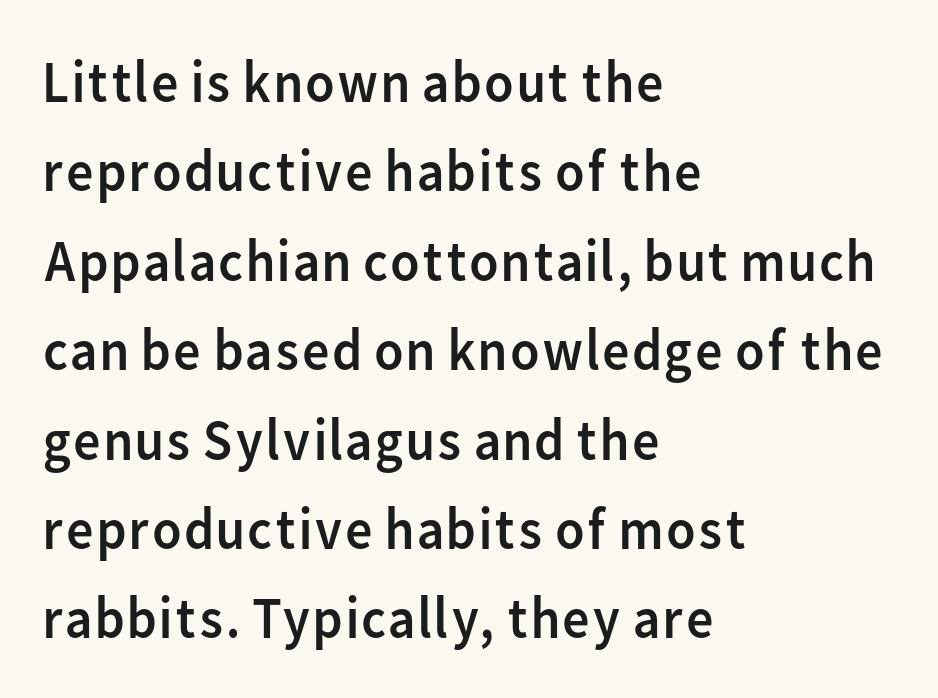
Each letter keeps its own natural width here, so spacing adapts to shape. Baseline-to-baseline distance is the conventional proportion of letter height. Words appear dense and cohesive because spacing is normal. Rule under the text: the space is simply empty. The lines are quadded left. The lettering stays uniformly vertical, giving the passage a roman look.
